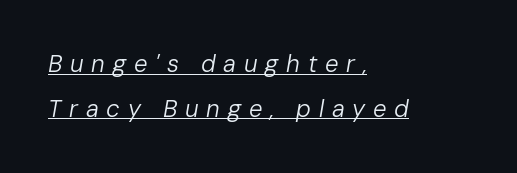
Q: Is the text bold? A: No.
Q: Is the text italic (slanted)? A: Yes, it leans right by about 10 degrees.
Q: Is the text underlined? A: Yes.
Q: How is the paragraph aligned? A: Left-aligned.
Q: Is the spacing between letters normal or unusually wide? A: Unusually wide.
